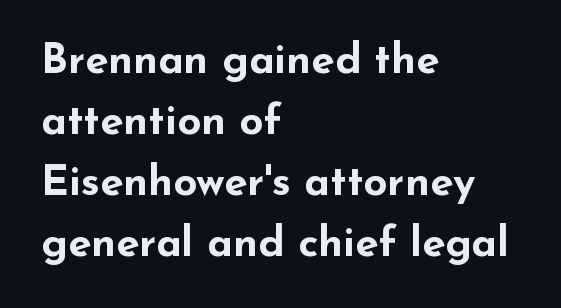
The image shows 42 px bold, wide sans-serif type, upright; set left-aligned, normal line spacing (1.45x), normal letter spacing, not underlined; low stroke contrast and a small x-height.
